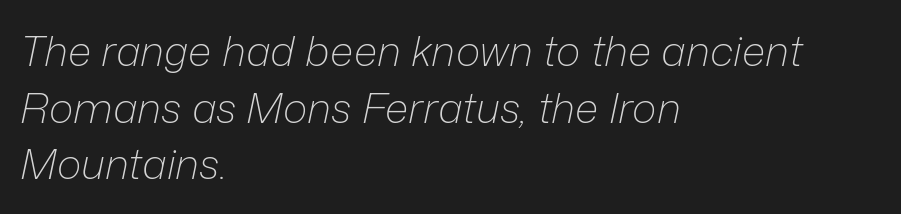
The image shows 42 px light type, italic (leaning right); set left-aligned, normal line spacing (1.35x), normal letter spacing, not underlined; low stroke contrast and a medium x-height.
